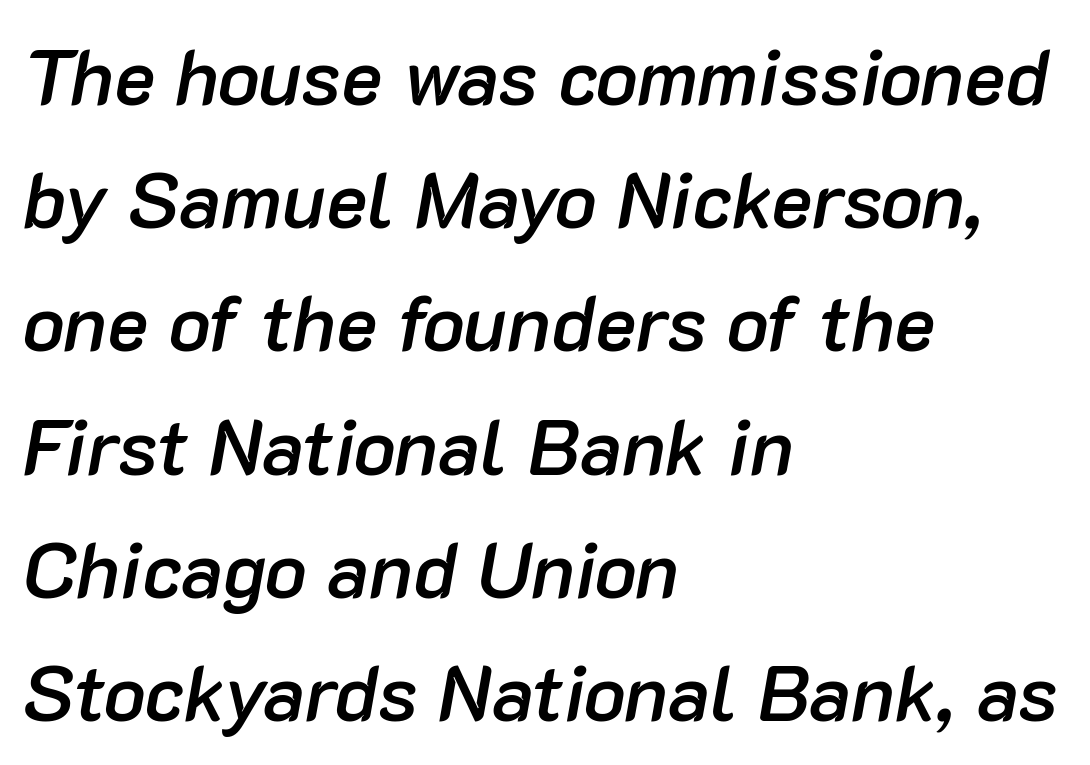
The image shows 78 px semibold type, italic (leaning right); set left-aligned, normal line spacing (1.58x), normal letter spacing, not underlined; low stroke contrast and a medium x-height.
